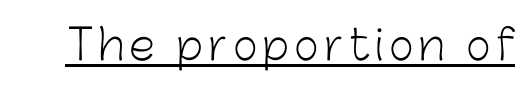
The image shows 42 px light sans-serif type, upright; set underlined; low stroke contrast and a medium x-height.
